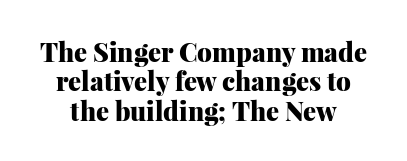
The image shows 26 px bold type, upright; set tight line spacing (1.13x), normal letter spacing, not underlined.
